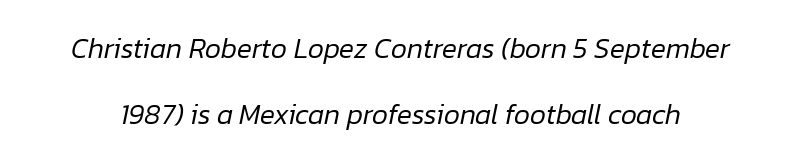
The image shows 28 px regular-weight type, italic (leaning right); set loose line spacing (2.35x), normal letter spacing, not underlined; low stroke contrast and a medium x-height.
